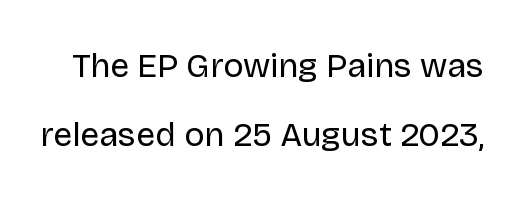
{"serif": "no", "italic": "no", "bold": "no", "weight": "regular", "width": "normal", "stroke_contrast": "low", "x_height": "large", "monospaced": "no", "underline": "no", "line_spacing": "loose", "line_spacing_ratio": 2.03, "letter_spacing": "normal", "letter_spacing_em": 0.0, "glyph_px": 34}
